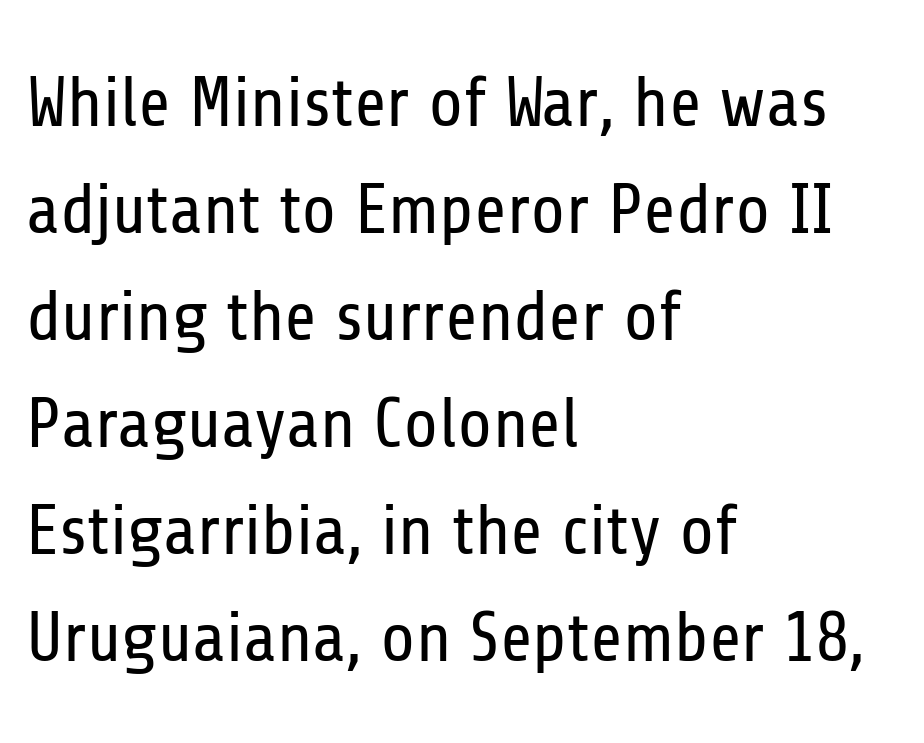
{"serif": "no", "italic": "no", "bold": "no", "weight": "regular", "width": "condensed", "stroke_contrast": "low", "x_height": "medium", "monospaced": "no", "underline": "no", "align": "left", "line_spacing": "normal", "line_spacing_ratio": 1.53, "letter_spacing": "normal", "letter_spacing_em": 0.0, "glyph_px": 70}
